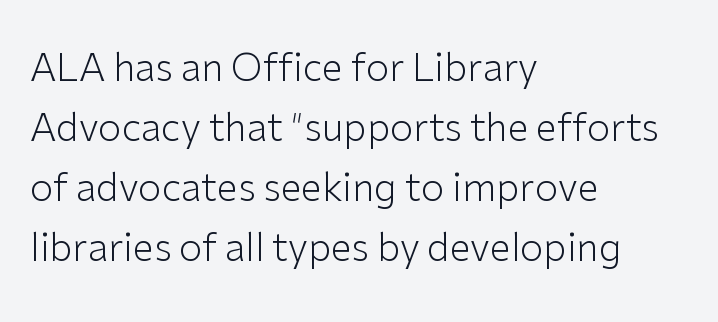
{"serif": "no", "italic": "no", "bold": "no", "weight": "light", "width": "normal", "stroke_contrast": "low", "x_height": "medium", "monospaced": "no", "underline": "no", "align": "left", "line_spacing": "normal", "line_spacing_ratio": 1.58, "letter_spacing": "normal", "letter_spacing_em": 0.0, "glyph_px": 38}
